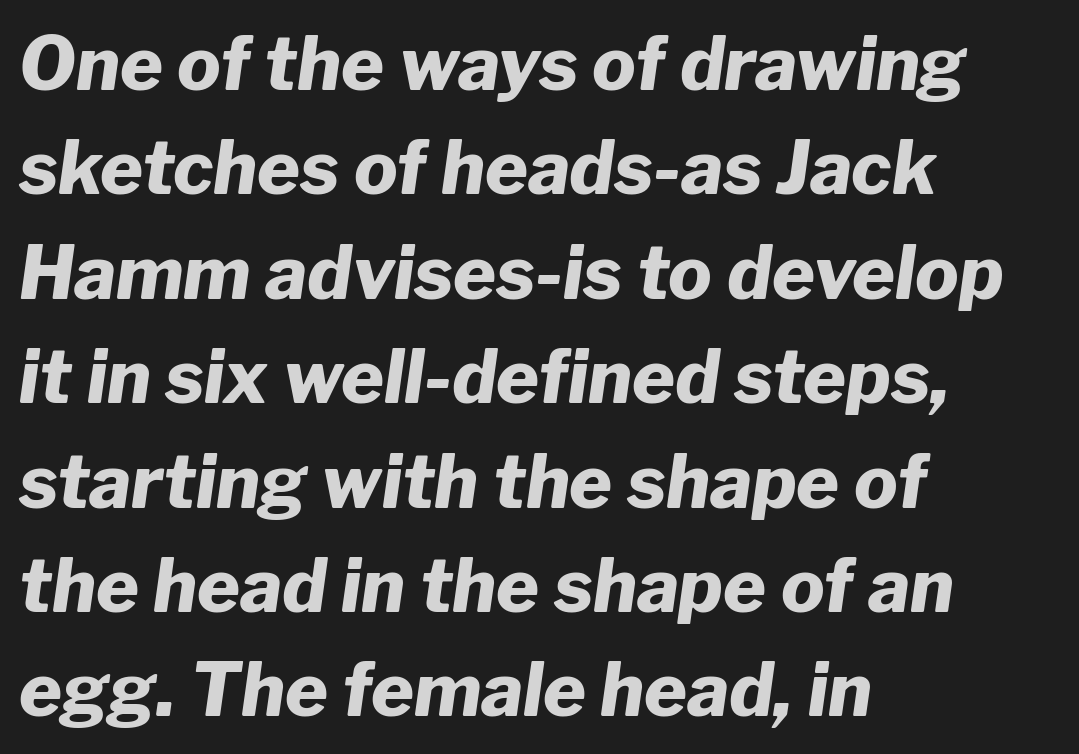
{"italic": "yes", "lean": "right", "slant_degrees": 8, "bold": "yes", "weight": "heavy", "width": "normal", "stroke_contrast": "low", "x_height": "medium", "monospaced": "no", "underline": "no", "align": "left", "line_spacing": "normal", "line_spacing_ratio": 1.43, "letter_spacing": "normal", "letter_spacing_em": 0.0, "glyph_px": 73}
